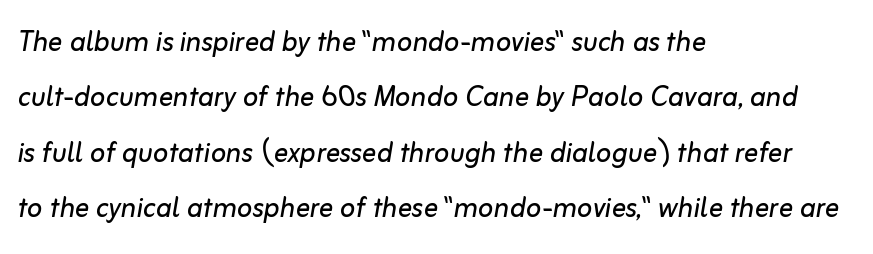
Q: Is the text bold? A: No.
Q: Is the text italic (slanted)? A: Yes, it leans right by about 10 degrees.
Q: Is the text underlined? A: No.
Q: How is the paragraph aligned? A: Left-aligned.
Q: Is the spacing between letters normal or unusually wide? A: Normal.
Q: Is the spacing between lines tight, normal or loose? A: Normal.
Q: Width (condensed, normal, or wide)? A: Normal.
Q: Stroke contrast? A: Low.
Q: x-height? A: Medium.
Q: Monospaced? A: No.
